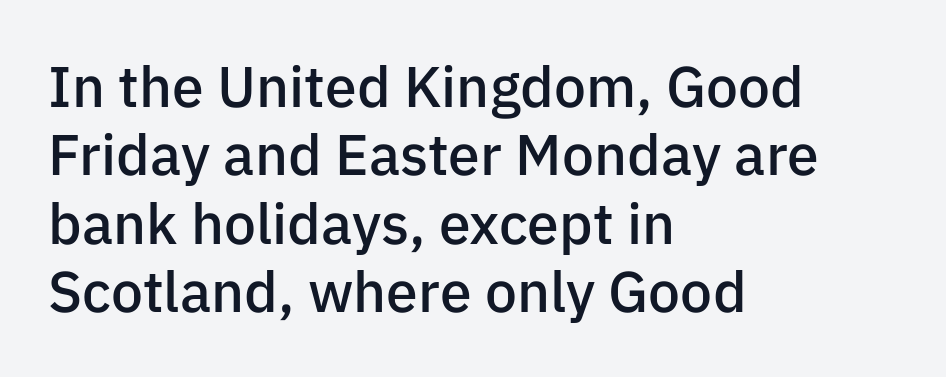
The image shows 57 px semibold sans-serif type, upright; set left-aligned, line spacing 1.2x, normal letter spacing, not underlined; low stroke contrast and a medium x-height.
